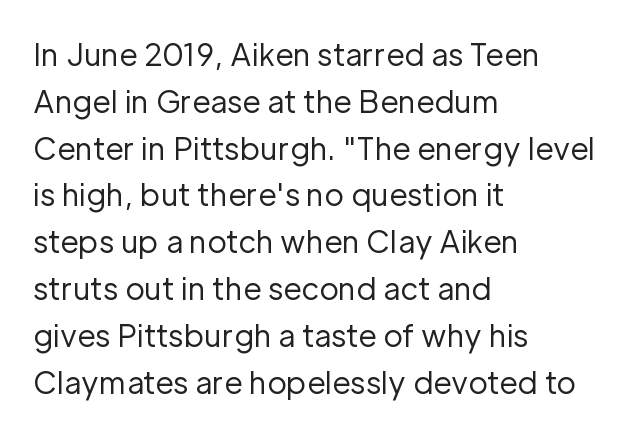
These lines are composed in type without serifs. Where is the straight margin? On the left. One glance says typical: line gaps are just what's usual. This is not heavy type; no bold has been used. Students, note that the glyphs here touch the page at normal intervals. The space beneath each line is pristine and unruled.
